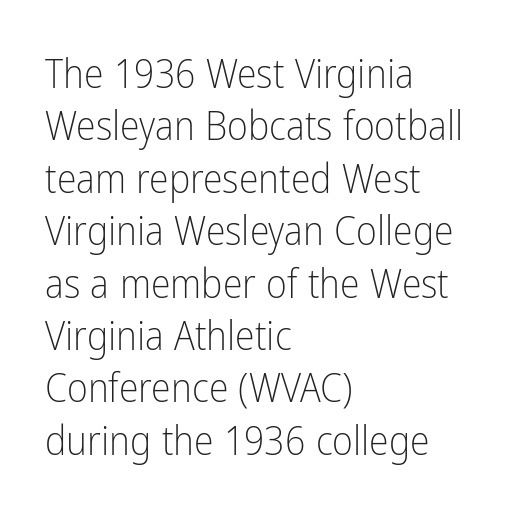
The image shows 40 px light, condensed sans-serif type, upright; set left-aligned, normal line spacing (1.31x), normal letter spacing, not underlined; low stroke contrast and a medium x-height.
